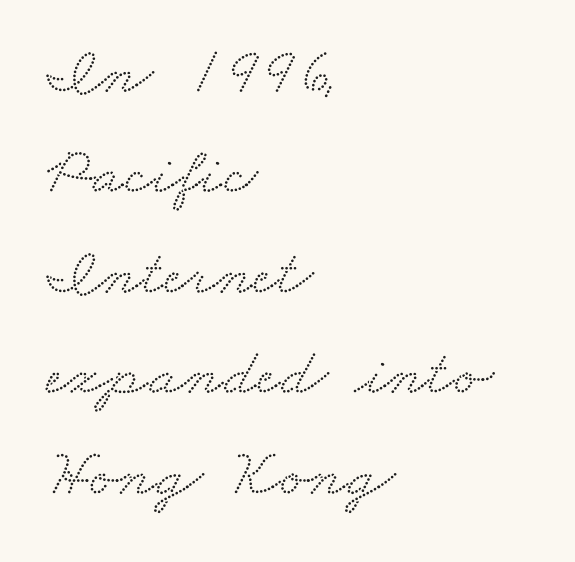
The designer went with a serif here, giving each stem small feet. Vertical spacing — default. This sample has the flowing, uneven cadence of proportional lettering. Letter spacing: default. Each line starts at the same left margin while the right side varies. Letters rest on an invisible, unmarked baseline.
